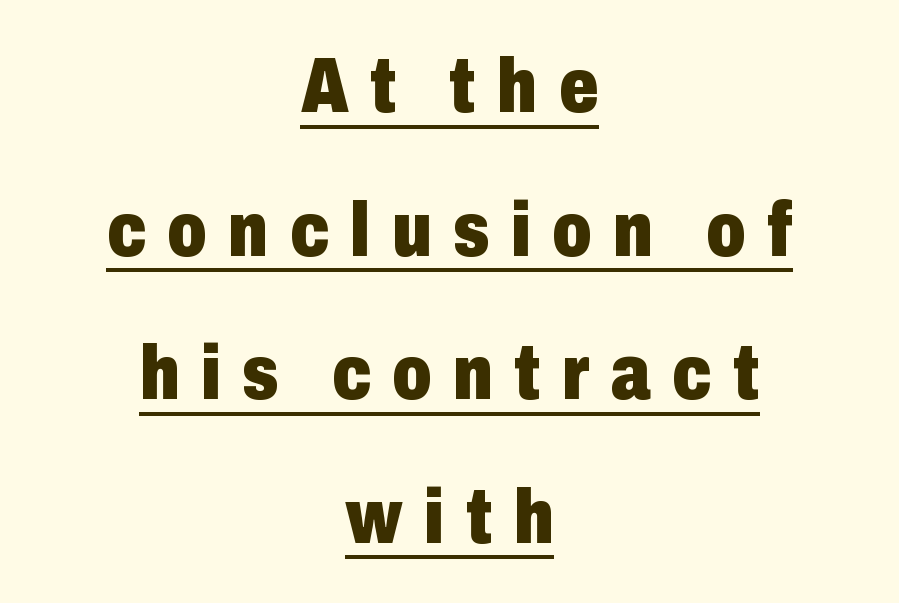
{"serif": "no", "italic": "no", "bold": "yes", "weight": "heavy", "width": "condensed", "stroke_contrast": "low", "x_height": "medium", "monospaced": "no", "underline": "yes", "align": "center", "line_spacing_ratio": 1.84, "letter_spacing": "wide", "letter_spacing_em": 0.27, "glyph_px": 78}
